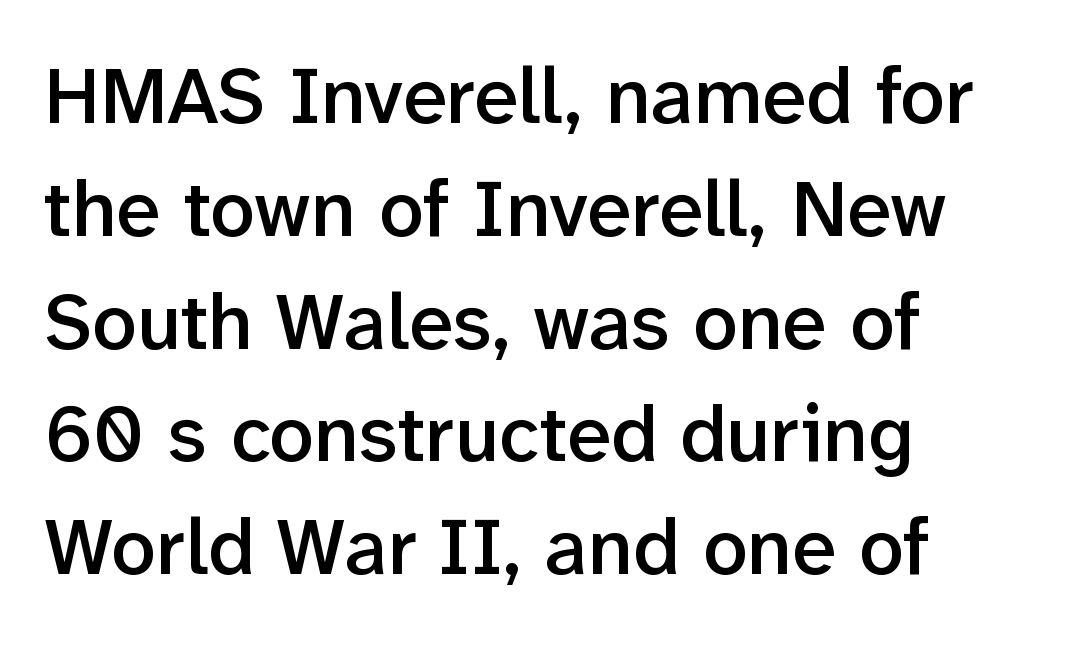
Q: Is the text bold? A: Semi-bold.
Q: Is the text italic (slanted)? A: No, it is upright.
Q: Is the typeface a serif or a sans-serif typeface? A: Sans-serif.
Q: Is the text underlined? A: No.
Q: How is the paragraph aligned? A: Left-aligned.
Q: Is the spacing between letters normal or unusually wide? A: Normal.
Q: Is the spacing between lines tight, normal or loose? A: Normal.
Q: Width (condensed, normal, or wide)? A: Normal.
Q: Stroke contrast? A: Low.
Q: x-height? A: Medium.
Q: Monospaced? A: No.
